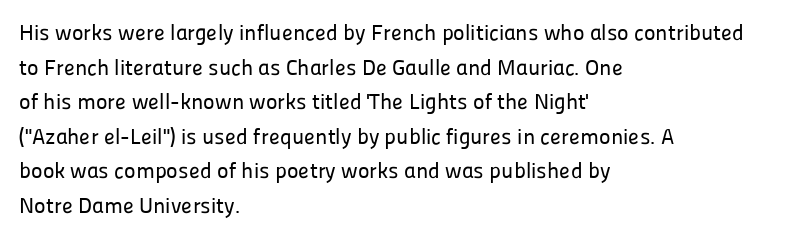
The setting favours the left margin, as ordinary paragraphs usually do. The letters stand straight up with perfectly vertical stems. Baseline-to-baseline distance is the conventional proportion of letter height. Beneath every word, the page is bare. Is the letter spacing exaggerated? No — it looks like the ordinary default.
